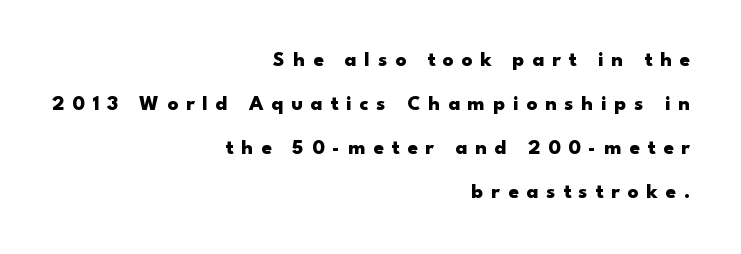
This is heavy type, rendered in bold. This rendering uses right alignment, leaving the left contour irregular. Glyph-to-glyph distance is far greater than everyday printed text. Vertical spacing — loose. This rendering features lettering with no underline.
